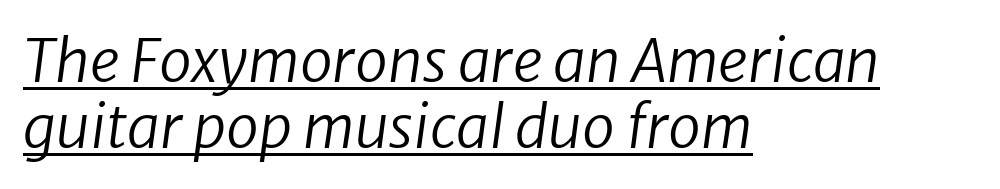
Observe the ordinary spacing: letters are neighbours, not strangers. A quiet, ordinary-to-light weight characterises the typeface. These lines are rendered in a variable-pitch font. The face used here is a sans, in the tradition of grotesques and geometrics. Compared with undecorated copy, this sample adds a rule below the words. Horizontal alignment here is leftward, the default for most running prose.
